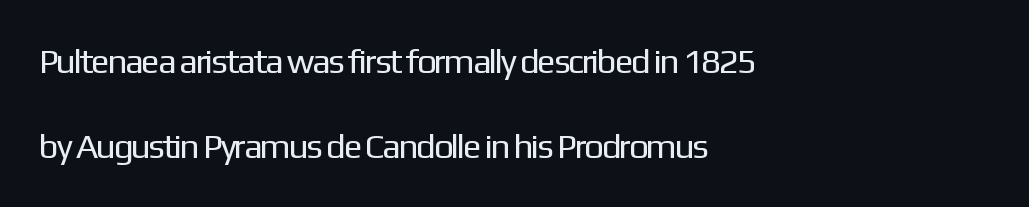
{"serif": "no", "italic": "no", "bold": "no", "weight": "regular", "width": "normal", "stroke_contrast": "low", "x_height": "medium", "monospaced": "no", "underline": "no", "align": "left", "line_spacing": "loose", "line_spacing_ratio": 2.43, "letter_spacing": "normal", "letter_spacing_em": 0.0, "glyph_px": 35}
